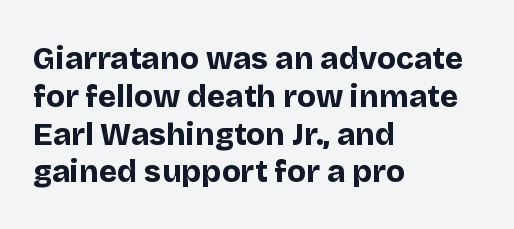
{"serif": "no", "italic": "no", "bold": "yes", "weight": "bold", "width": "normal", "stroke_contrast": "low", "x_height": "large", "monospaced": "no", "underline": "no", "align": "left", "line_spacing_ratio": 1.22, "letter_spacing": "normal", "letter_spacing_em": 0.0, "glyph_px": 31}
